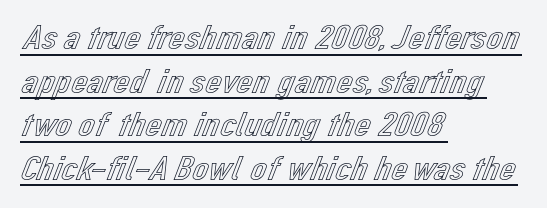
The image shows 36 px text type; set left-aligned, line spacing 1.21x, normal letter spacing, underlined; a medium x-height.
